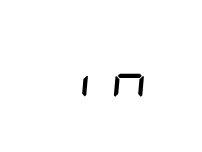
The image shows 46 px regular-weight, condensed type, italic (leaning right); set unusually wide letter spacing (+0.41 em), not underlined; low stroke contrast and a large x-height.
